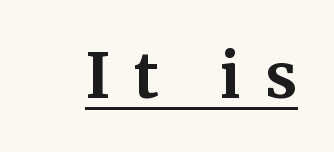
The image shows 62 px bold serif type, upright; set unusually wide letter spacing (+0.38 em), underlined; medium stroke contrast and a medium x-height.
